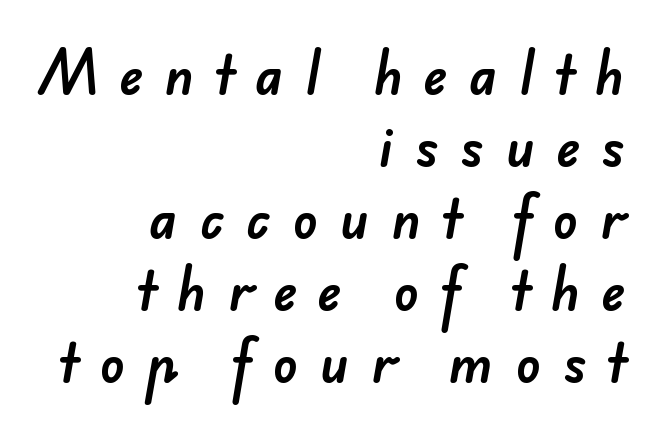
The image shows 51 px sans-serif type; set right-aligned, normal line spacing (1.41x), unusually wide letter spacing (+0.43 em), not underlined; low stroke contrast and a small x-height.
